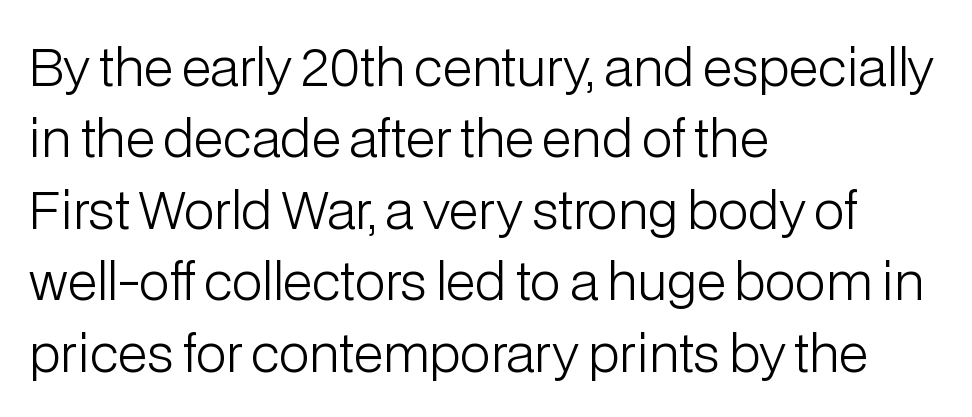
The image shows 51 px light sans-serif type, upright; set left-aligned, normal line spacing (1.4x), normal letter spacing, not underlined; low stroke contrast and a medium x-height.
